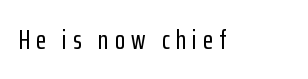
Q: Is the text italic (slanted)? A: No, it is upright.
Q: Is the text underlined? A: No.
Q: Is the spacing between letters normal or unusually wide? A: Unusually wide.
